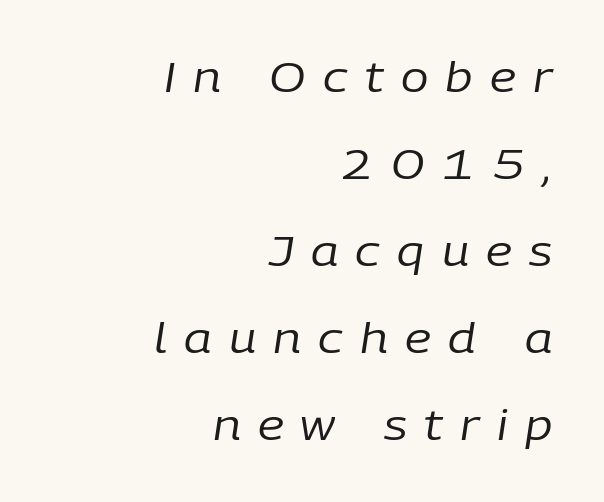
Every character sits at an angle, as italics do. Underline: absent. The font is comparable to plain body text, perhaps lighter. The space between consecutive lines is lavish. Do the characters align in a grid? No, the font is proportional.
